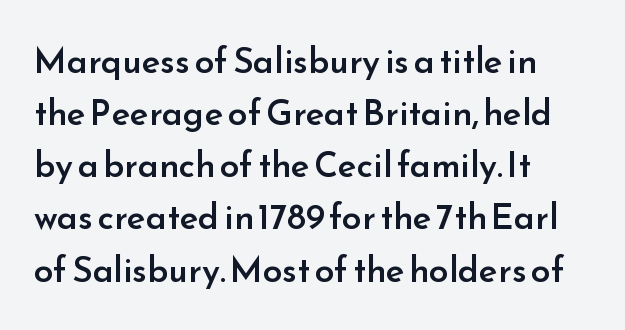
Q: Is the text bold? A: Semi-bold.
Q: Is the text italic (slanted)? A: No, it is upright.
Q: Is the typeface a serif or a sans-serif typeface? A: Sans-serif.
Q: Is the text underlined? A: No.
Q: How is the paragraph aligned? A: Left-aligned.
Q: Is the spacing between letters normal or unusually wide? A: Normal.
Q: Is the spacing between lines tight, normal or loose? A: Normal.
Q: Width (condensed, normal, or wide)? A: Normal.
Q: Stroke contrast? A: Low.
Q: x-height? A: Small.
Q: Monospaced? A: No.
